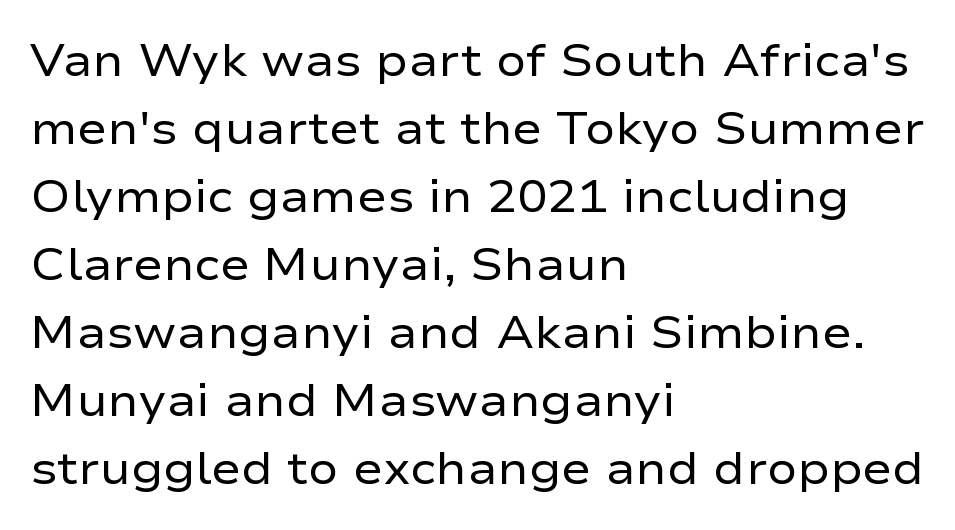
Is this a sans? Yes — the strokes have no serifs. Heft: none added — not bold. Descenders hang freely into open space. Each line starts at the same left margin while the right side varies.
